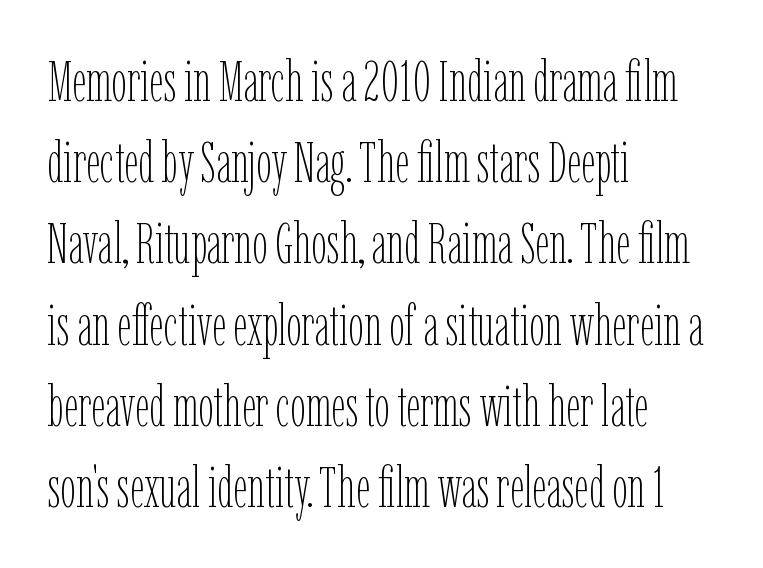
{"italic": "no", "bold": "no", "weight": "thin", "width": "condensed", "stroke_contrast": "low", "x_height": "medium", "monospaced": "no", "underline": "no", "align": "left", "line_spacing": "normal", "line_spacing_ratio": 1.45, "letter_spacing": "normal", "letter_spacing_em": 0.0, "glyph_px": 56}
